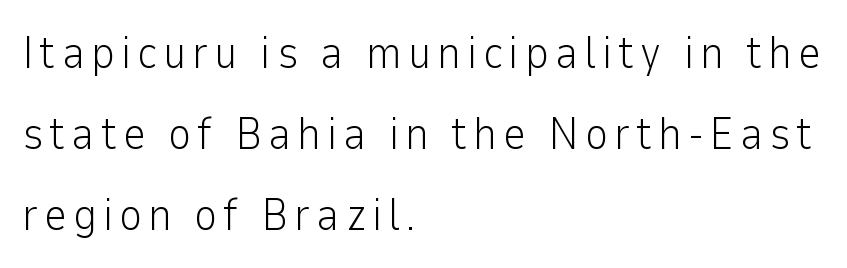
Heft: none added — not bold. The type family on display is of the sans-serif kind. Teacher's note: observe the even left margin — that is flush-left alignment. A typesetter would call this proportional, since set widths differ per character.
